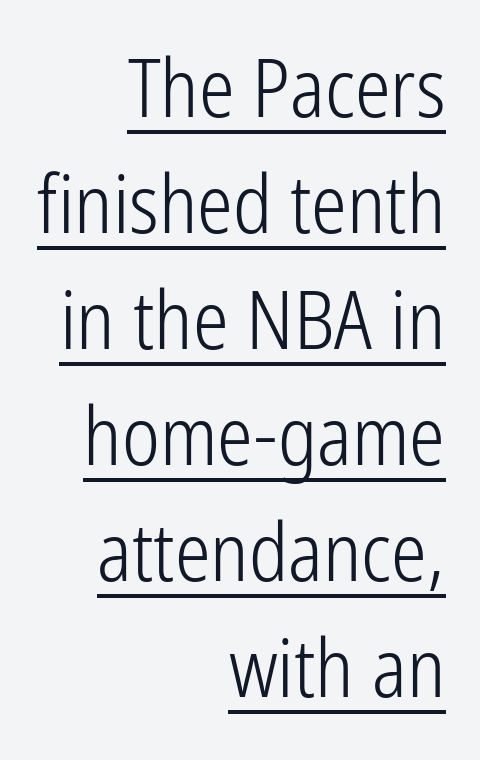
The image shows 80 px light, condensed sans-serif type, upright; set right-aligned, normal line spacing (1.45x), normal letter spacing, underlined; low stroke contrast and a medium x-height.
